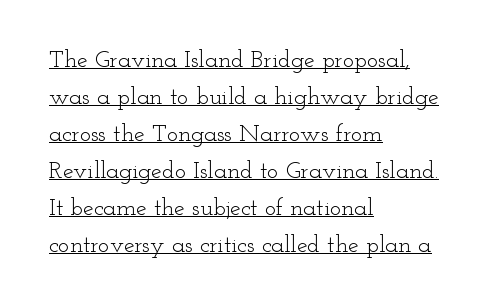
Q: Is the text bold? A: No.
Q: Is the text italic (slanted)? A: No, it is upright.
Q: Is the text underlined? A: Yes.
Q: How is the paragraph aligned? A: Left-aligned.
Q: Is the spacing between letters normal or unusually wide? A: Normal.
Q: Is the spacing between lines tight, normal or loose? A: Normal.
